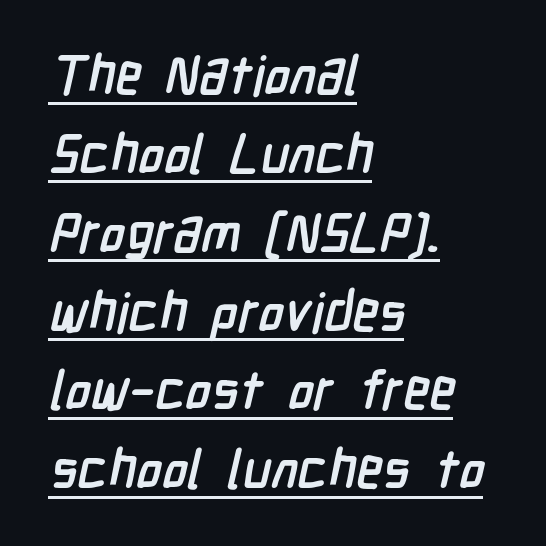
Q: Is the text bold? A: Yes.
Q: Is the typeface a serif or a sans-serif typeface? A: Sans-serif.
Q: Is the text underlined? A: Yes.
Q: How is the paragraph aligned? A: Left-aligned.
Q: Is the spacing between letters normal or unusually wide? A: Normal.
Q: Is the spacing between lines tight, normal or loose? A: Normal.
Q: Width (condensed, normal, or wide)? A: Condensed.
Q: Stroke contrast? A: Low.
Q: x-height? A: Medium.
Q: Monospaced? A: No.
